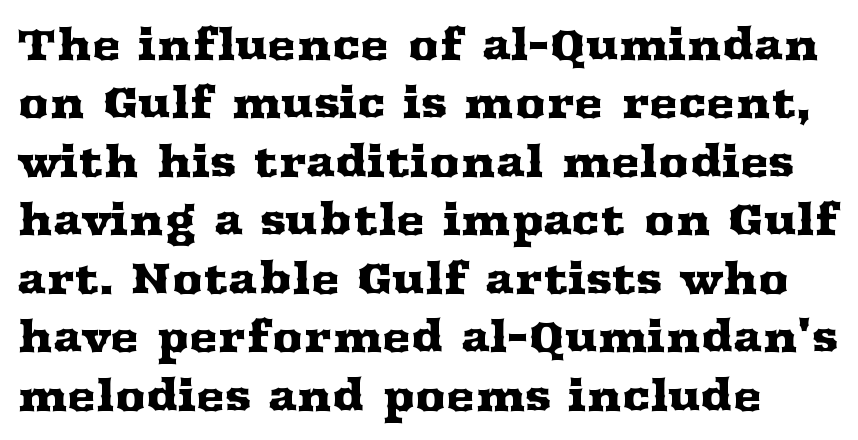
Q: Is the text italic (slanted)? A: No, it is upright.
Q: Is the typeface a serif or a sans-serif typeface? A: Serif.
Q: Is the text underlined? A: No.
Q: Is the spacing between letters normal or unusually wide? A: Normal.
Q: Is the spacing between lines tight, normal or loose? A: Normal.
Q: Width (condensed, normal, or wide)? A: Wide.
Q: Stroke contrast? A: Medium.
Q: x-height? A: Medium.
Q: Monospaced? A: No.
